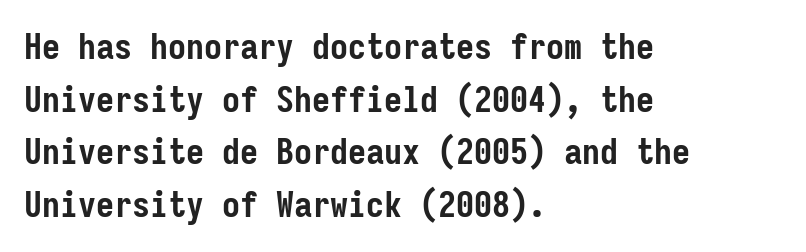
{"serif": "no", "italic": "no", "bold": "yes", "weight": "semibold", "width": "condensed", "stroke_contrast": "low", "x_height": "medium", "monospaced": "yes", "underline": "no", "align": "left", "line_spacing": "normal", "line_spacing_ratio": 1.46, "letter_spacing": "normal", "letter_spacing_em": 0.0, "glyph_px": 36}
